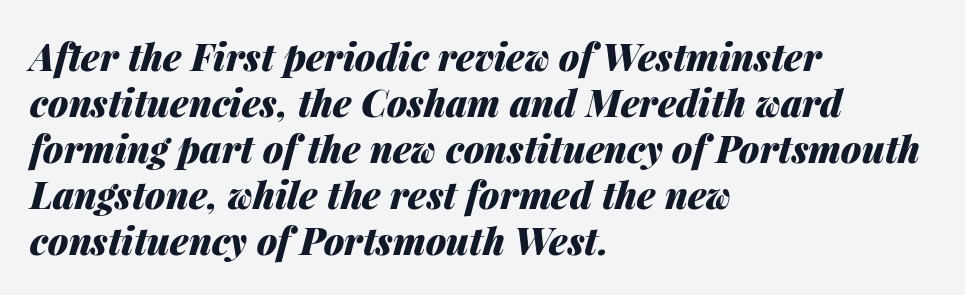
Q: Is the text bold? A: Yes.
Q: Is the text italic (slanted)? A: Yes, it leans right by about 14 degrees.
Q: Is the text underlined? A: No.
Q: How is the paragraph aligned? A: Left-aligned.
Q: Is the spacing between letters normal or unusually wide? A: Normal.
Q: Width (condensed, normal, or wide)? A: Normal.
Q: Stroke contrast? A: Medium.
Q: x-height? A: Medium.
Q: Monospaced? A: No.
